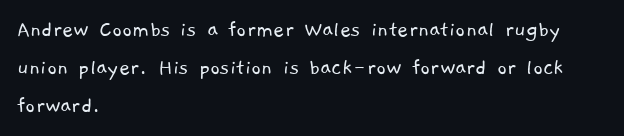
{"bold": "no", "underline": "no", "align": "left", "line_spacing": "normal", "line_spacing_ratio": 1.59, "letter_spacing": "normal", "letter_spacing_em": 0.0, "glyph_px": 24}
